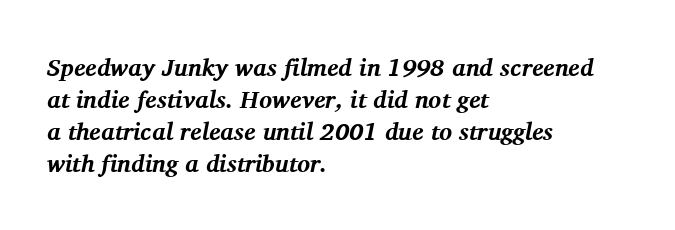
The image shows 24 px bold type, italic (leaning right); set left-aligned, normal line spacing (1.33x), normal letter spacing, not underlined.
